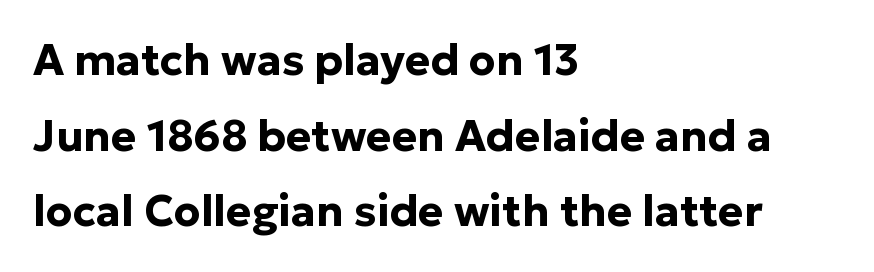
The image shows 43 px bold sans-serif type, upright; set left-aligned, line spacing 1.76x, normal letter spacing, not underlined; low stroke contrast and a medium x-height.
